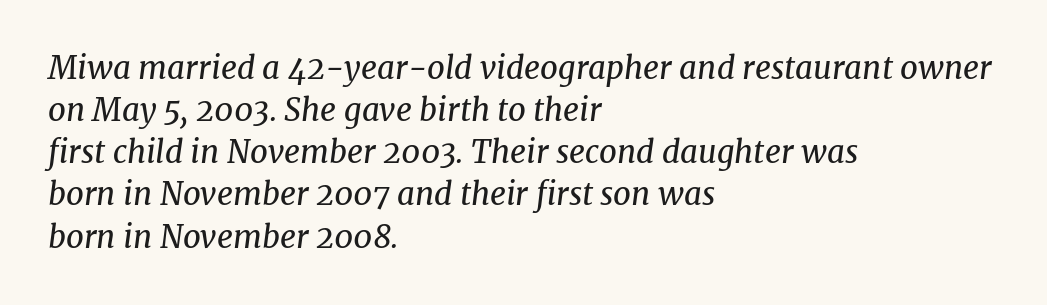
Q: Is the text bold? A: No.
Q: Is the text italic (slanted)? A: Yes, it leans right by about 8 degrees.
Q: Is the typeface a serif or a sans-serif typeface? A: Serif.
Q: Is the text underlined? A: No.
Q: How is the paragraph aligned? A: Left-aligned.
Q: Is the spacing between letters normal or unusually wide? A: Normal.
Q: Is the spacing between lines tight, normal or loose? A: Normal.
Q: Width (condensed, normal, or wide)? A: Normal.
Q: Stroke contrast? A: Medium.
Q: x-height? A: Medium.
Q: Monospaced? A: No.
